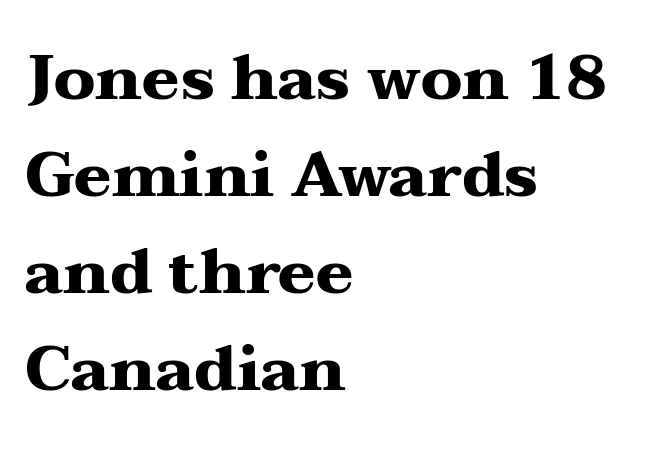
{"serif": "yes", "italic": "no", "bold": "yes", "weight": "heavy", "width": "wide", "stroke_contrast": "medium", "x_height": "medium", "monospaced": "no", "underline": "no", "align": "left", "line_spacing": "normal", "line_spacing_ratio": 1.54, "letter_spacing": "normal", "letter_spacing_em": 0.0, "glyph_px": 63}
